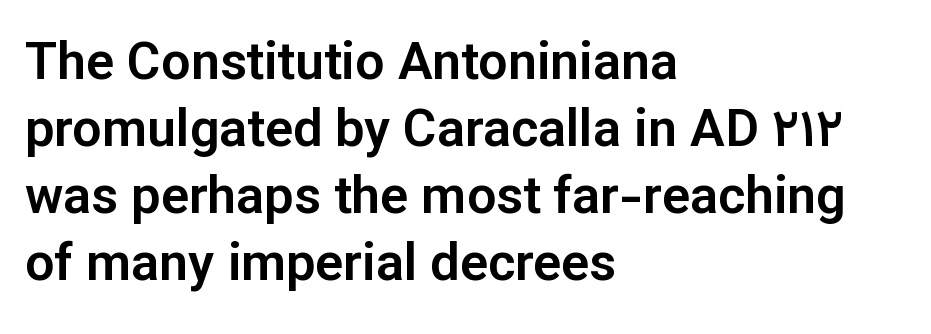
Q: Is the text italic (slanted)? A: No, it is upright.
Q: Is the typeface a serif or a sans-serif typeface? A: Sans-serif.
Q: Is the text underlined? A: No.
Q: How is the paragraph aligned? A: Left-aligned.
Q: Is the spacing between letters normal or unusually wide? A: Normal.
Q: Is the spacing between lines tight, normal or loose? A: Normal.
Q: Width (condensed, normal, or wide)? A: Normal.
Q: Stroke contrast? A: Low.
Q: x-height? A: Medium.
Q: Monospaced? A: No.
